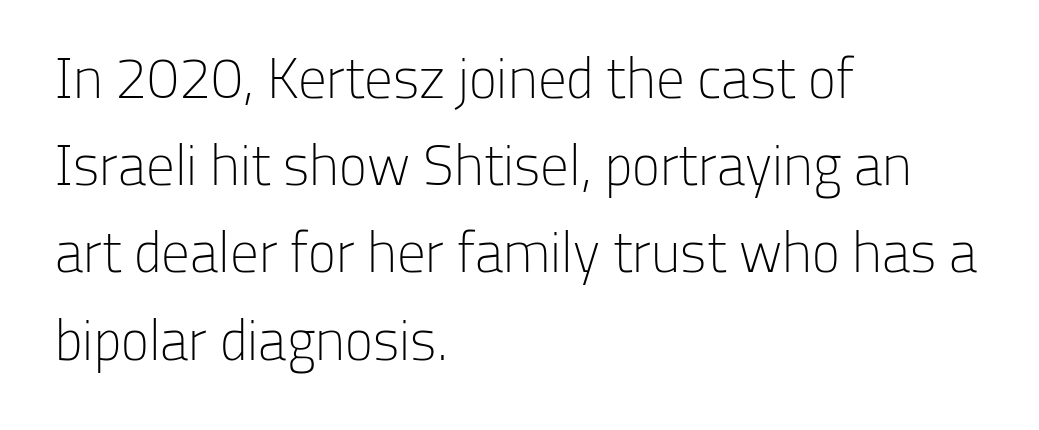
Q: Is the text bold? A: No.
Q: Is the text italic (slanted)? A: No, it is upright.
Q: Is the typeface a serif or a sans-serif typeface? A: Sans-serif.
Q: Is the text underlined? A: No.
Q: How is the paragraph aligned? A: Left-aligned.
Q: Is the spacing between letters normal or unusually wide? A: Normal.
Q: Is the spacing between lines tight, normal or loose? A: Normal.
Q: Width (condensed, normal, or wide)? A: Normal.
Q: Stroke contrast? A: Low.
Q: x-height? A: Medium.
Q: Monospaced? A: No.
